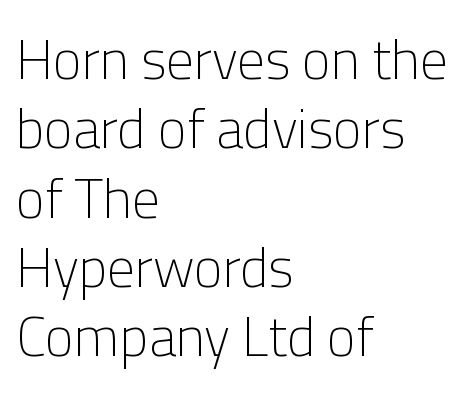
Q: Is the text bold? A: No.
Q: Is the text italic (slanted)? A: No, it is upright.
Q: Is the typeface a serif or a sans-serif typeface? A: Sans-serif.
Q: Is the text underlined? A: No.
Q: How is the paragraph aligned? A: Left-aligned.
Q: Is the spacing between letters normal or unusually wide? A: Normal.
Q: Is the spacing between lines tight, normal or loose? A: Normal.
Q: Width (condensed, normal, or wide)? A: Normal.
Q: Stroke contrast? A: Low.
Q: x-height? A: Medium.
Q: Monospaced? A: No.
